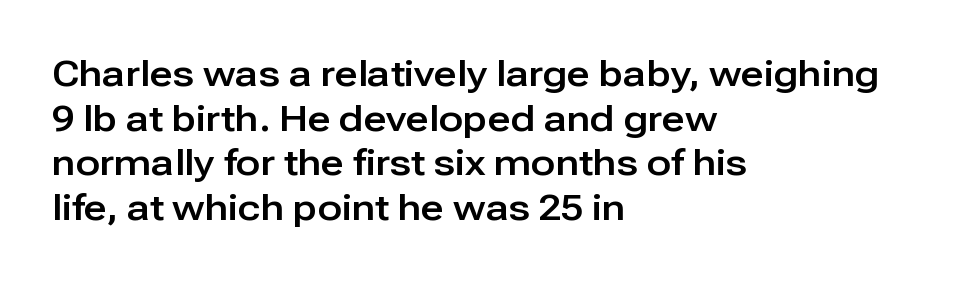
The image shows 36 px sans-serif type, upright; set left-aligned, line spacing 1.24x, normal letter spacing, not underlined; low stroke contrast and a medium x-height.
